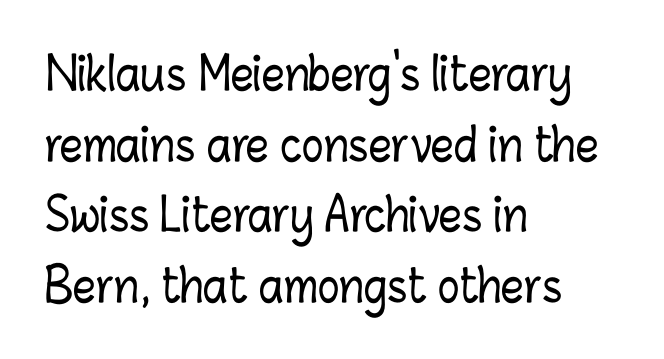
Does the leading feel generous? No, just average. Just letters on the line, the space beneath them empty. No extra tracking has been applied to these lines. Proportional: the letters do not fall into vertical columns. Layout note: lines flush left. The lettering holds an erect, upright posture throughout.
